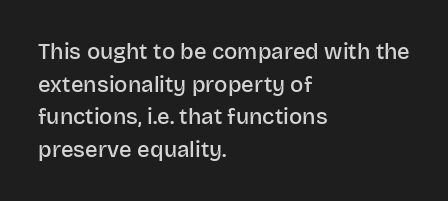
The image shows 22 px text type, upright; set left-aligned, normal line spacing (1.48x), normal letter spacing, not underlined.
